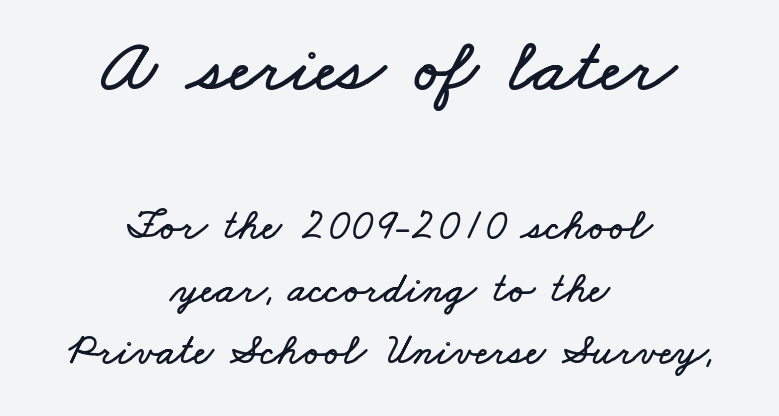
Looks like regular typesetting: each glyph gets only the width it needs. Where is the straight margin? There isn't one; the lines are centered. Normally led — the rows are evenly, conventionally spaced. Which of the two is more prominent by size? The first, at the top.
